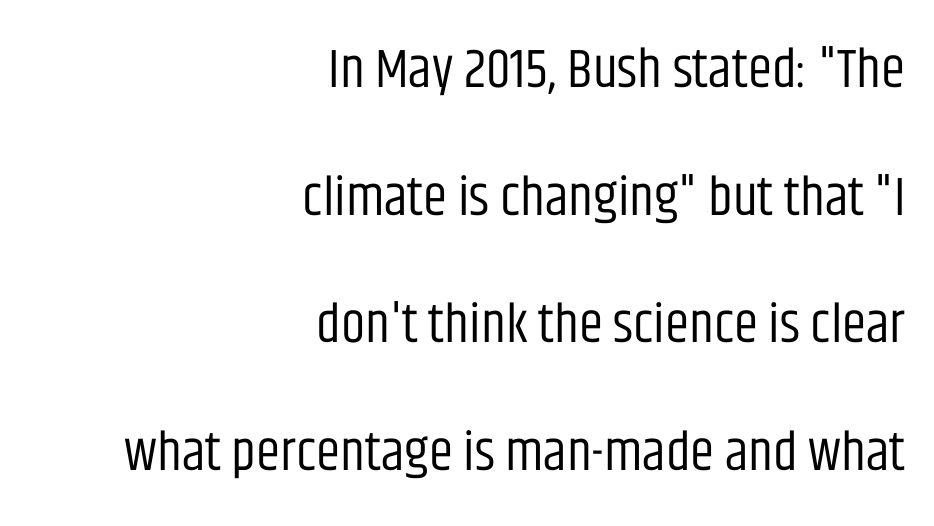
The area under the type is left untouched. Here the glyphs are tracked normally, forming tight word shapes. Nope, no serifs anywhere on these letters. You could not count columns in this text — the font is proportionally spaced.
